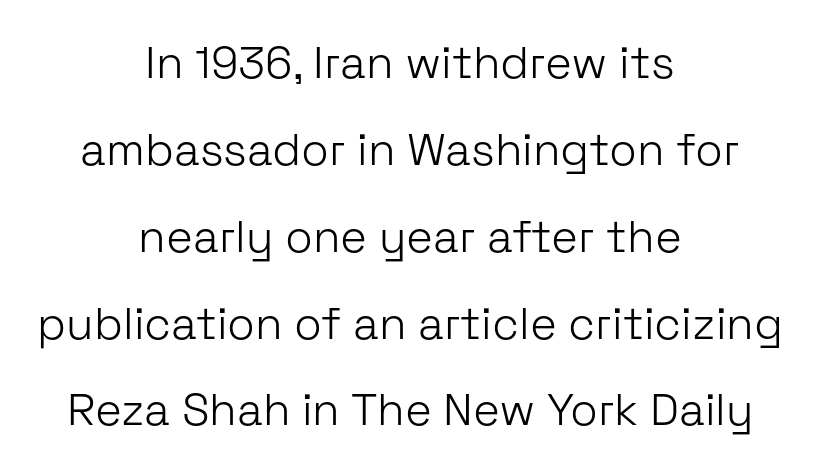
The horizontal fit of the characters is conventional and even. The space between consecutive lines is lavish. Designer's note — italics off, roman on. Honestly, there is no underline to notice here at all.
